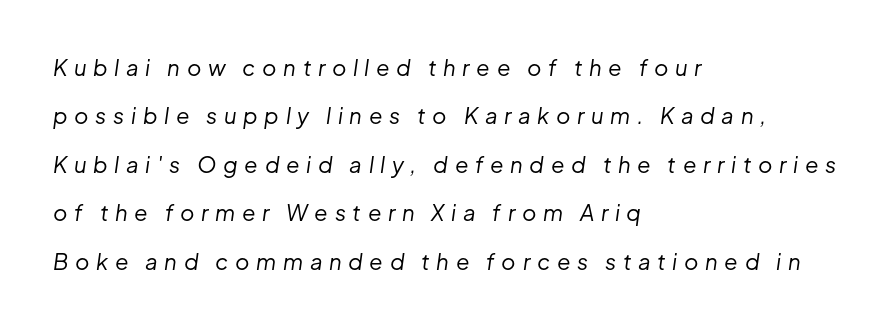
The image shows 22 px text type, italic (leaning right); set left-aligned, loose line spacing (2.2x), unusually wide letter spacing (+0.3 em), not underlined.
